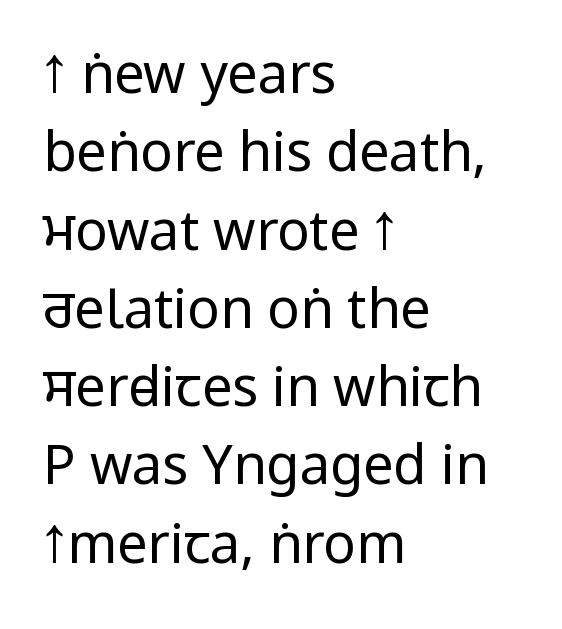
Q: Is the text bold? A: No.
Q: Is the text italic (slanted)? A: No, it is upright.
Q: Is the typeface a serif or a sans-serif typeface? A: Sans-serif.
Q: Is the text underlined? A: No.
Q: How is the paragraph aligned? A: Left-aligned.
Q: Is the spacing between letters normal or unusually wide? A: Normal.
Q: Is the spacing between lines tight, normal or loose? A: Normal.
Q: Width (condensed, normal, or wide)? A: Condensed.
Q: Stroke contrast? A: Low.
Q: x-height? A: Large.
Q: Monospaced? A: No.
